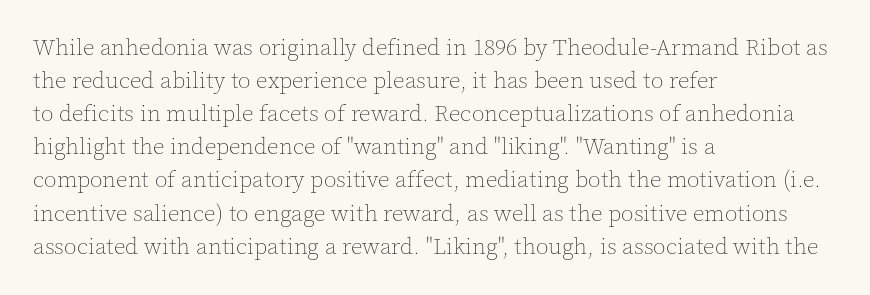
Q: Is the text bold? A: No.
Q: Is the text italic (slanted)? A: No, it is upright.
Q: Is the text underlined? A: No.
Q: How is the paragraph aligned? A: Left-aligned.
Q: Is the spacing between letters normal or unusually wide? A: Normal.
Q: Is the spacing between lines tight, normal or loose? A: Normal.
